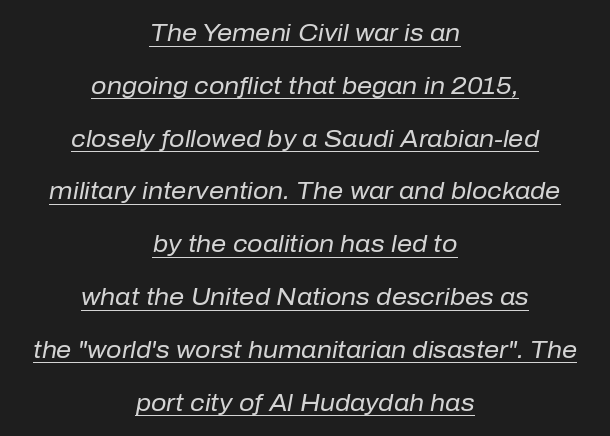
{"italic": "yes", "lean": "right", "slant_degrees": 10, "bold": "no", "underline": "yes", "align": "center", "line_spacing": "loose", "line_spacing_ratio": 2.2, "letter_spacing": "normal", "letter_spacing_em": 0.0, "glyph_px": 24}
